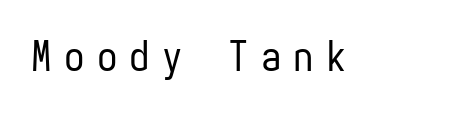
The image shows 41 px regular-weight, condensed sans-serif type, upright, monospaced; set unusually wide letter spacing (+0.3 em), not underlined; low stroke contrast and a medium x-height.
